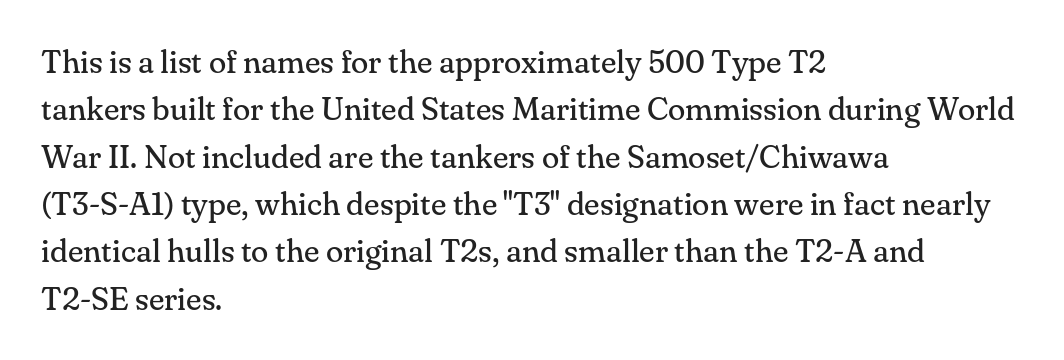
The image shows 32 px regular-weight serif type, upright; set left-aligned, normal line spacing (1.48x), normal letter spacing, not underlined; medium stroke contrast and a small x-height.
